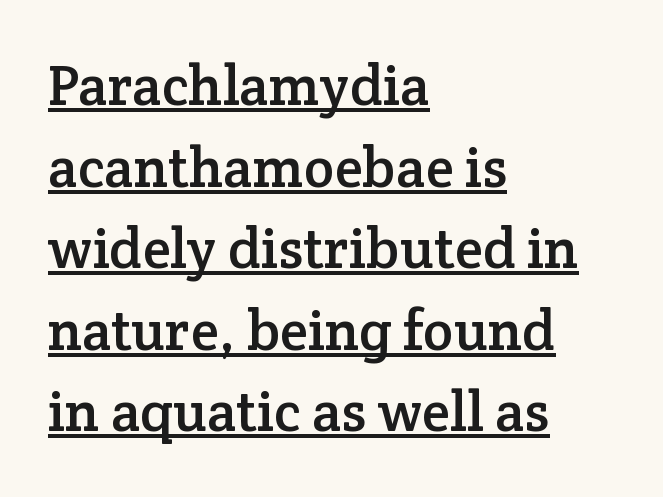
Q: Is the text italic (slanted)? A: No, it is upright.
Q: Is the typeface a serif or a sans-serif typeface? A: Serif.
Q: Is the text underlined? A: Yes.
Q: How is the paragraph aligned? A: Left-aligned.
Q: Is the spacing between letters normal or unusually wide? A: Normal.
Q: Is the spacing between lines tight, normal or loose? A: Normal.
Q: Width (condensed, normal, or wide)? A: Normal.
Q: Stroke contrast? A: Low.
Q: x-height? A: Medium.
Q: Monospaced? A: No.
